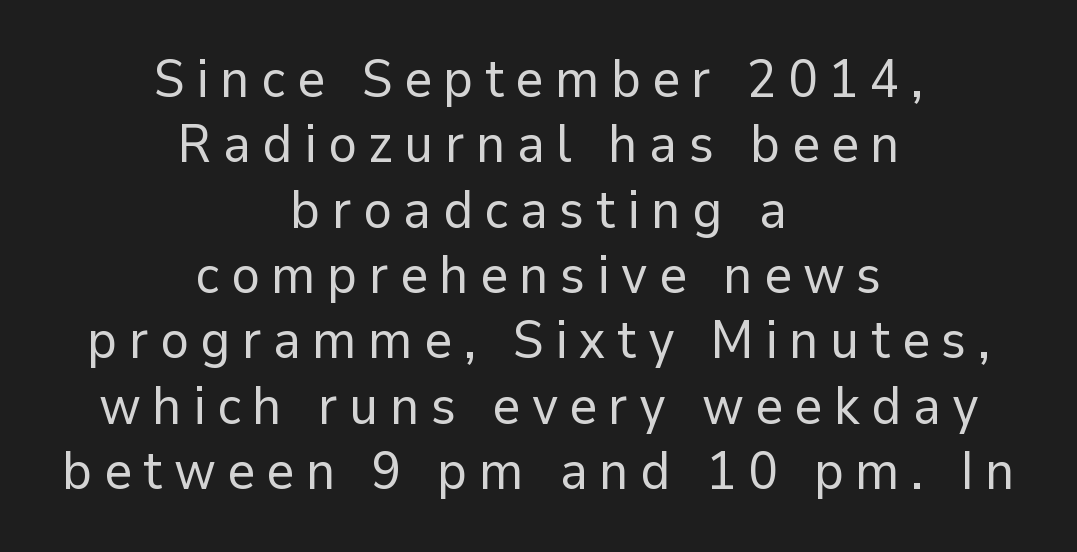
{"serif": "no", "italic": "no", "bold": "no", "weight": "regular", "width": "normal", "stroke_contrast": "low", "x_height": "medium", "monospaced": "no", "underline": "no", "align": "center", "line_spacing_ratio": 1.21, "letter_spacing": "wide", "letter_spacing_em": 0.21, "glyph_px": 54}
